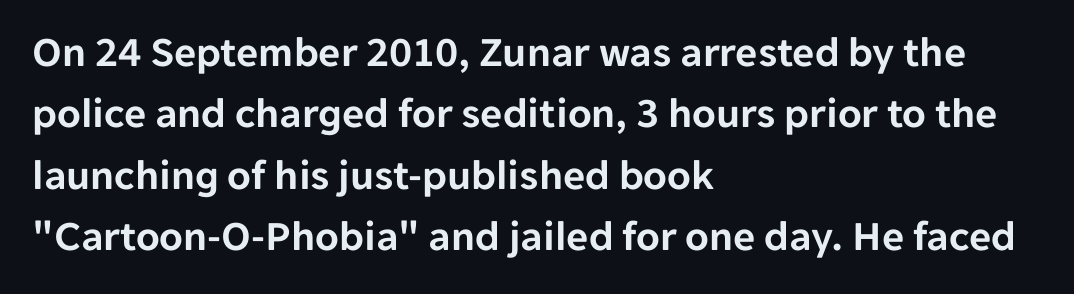
{"serif": "no", "italic": "no", "width": "normal", "stroke_contrast": "low", "x_height": "medium", "monospaced": "no", "underline": "no", "align": "left", "line_spacing": "normal", "line_spacing_ratio": 1.43, "letter_spacing": "normal", "letter_spacing_em": 0.0, "glyph_px": 43}
